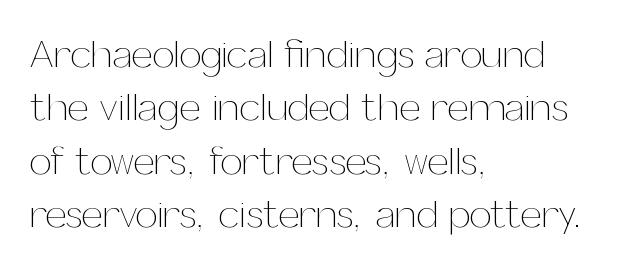
The image shows 39 px thin type, upright; set left-aligned, normal line spacing (1.37x), normal letter spacing, not underlined; medium stroke contrast and a medium x-height.
